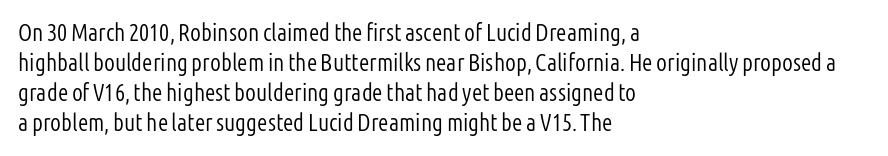
The image shows 24 px text type, upright; set left-aligned, normal line spacing (1.25x), normal letter spacing, not underlined.
